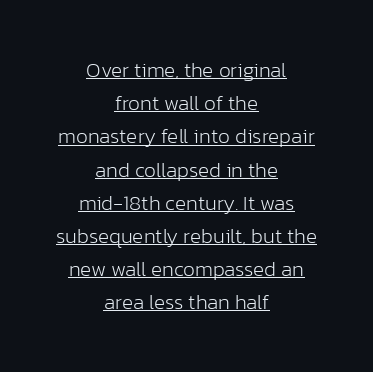
Does extra space separate the letters? No, they use regular spacing. Which margin do the lines hug? Neither — every line sits in the middle. Baseline-to-baseline distance is the conventional proportion of letter height. A roman cut, with each character standing at attention.
